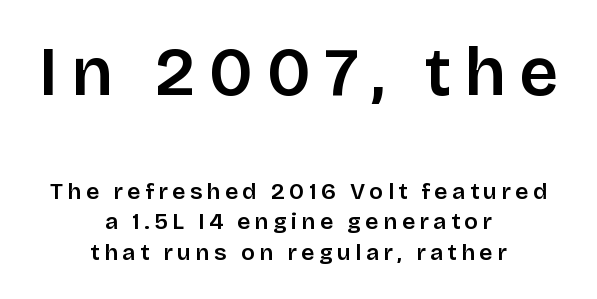
Q: Is the text bold? A: Semi-bold.
Q: Is the text italic (slanted)? A: No, it is upright.
Q: Is the typeface a serif or a sans-serif typeface? A: Sans-serif.
Q: Is the text underlined? A: No.
Q: How is the paragraph aligned? A: Centered.
Q: Is the spacing between lines tight, normal or loose? A: Normal.
Q: Which block of text is set in a larger size, the first (top) or the second (bottom)? A: The first (top) one.
Q: Width (condensed, normal, or wide)? A: Normal.
Q: Stroke contrast? A: Low.
Q: x-height? A: Large.
Q: Monospaced? A: No.
